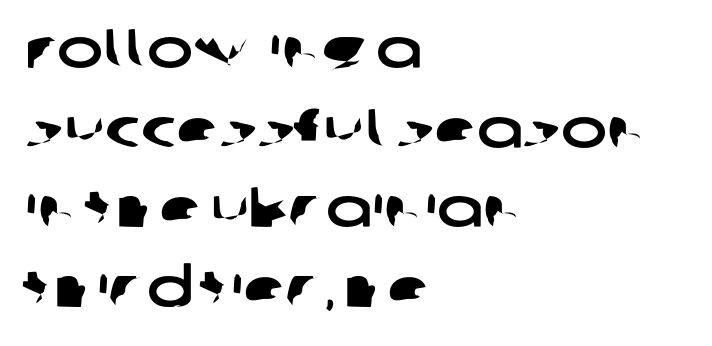
{"serif": "no", "width": "wide", "stroke_contrast": "low", "x_height": "large", "monospaced": "no", "underline": "no", "align": "left", "line_spacing": "normal", "line_spacing_ratio": 1.45, "letter_spacing": "normal", "letter_spacing_em": 0.0, "glyph_px": 55}
